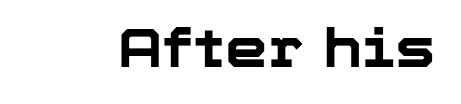
The image shows 54 px bold sans-serif type, upright; set normal letter spacing, not underlined; low stroke contrast and a medium x-height.
